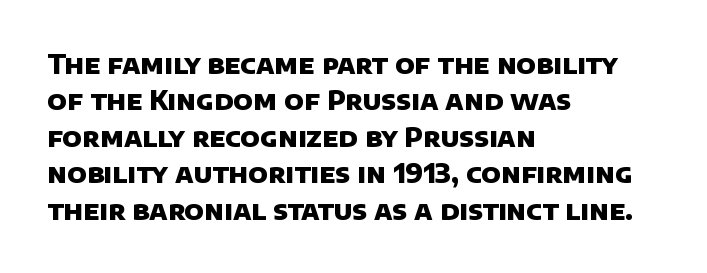
The space between consecutive lines is moderate. The paragraph has a hard left edge and a soft right edge. Descender tails drop into unmarked territory. As a designer I'd log this as weight 700, bold.
